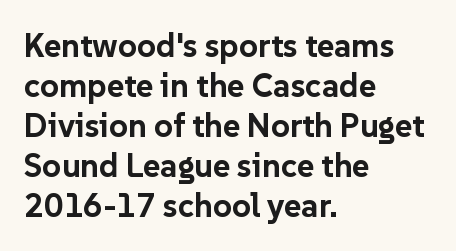
{"serif": "no", "italic": "no", "bold": "yes", "weight": "bold", "width": "normal", "stroke_contrast": "low", "x_height": "medium", "monospaced": "no", "underline": "no", "align": "left", "line_spacing_ratio": 1.21, "letter_spacing": "normal", "letter_spacing_em": 0.0, "glyph_px": 33}
